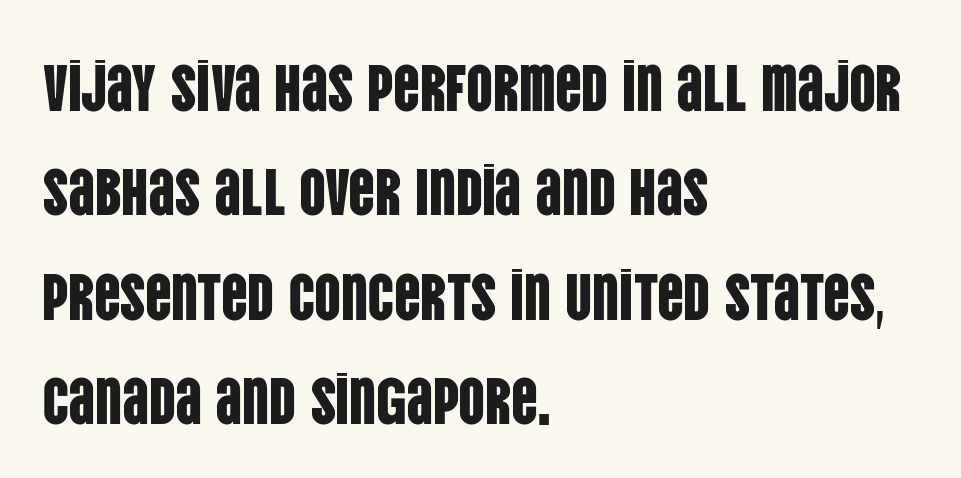
{"serif": "no", "italic": "no", "width": "condensed", "stroke_contrast": "low", "x_height": "large", "monospaced": "no", "underline": "no", "align": "left", "line_spacing": "normal", "line_spacing_ratio": 1.58, "letter_spacing": "normal", "letter_spacing_em": 0.0, "glyph_px": 66}
